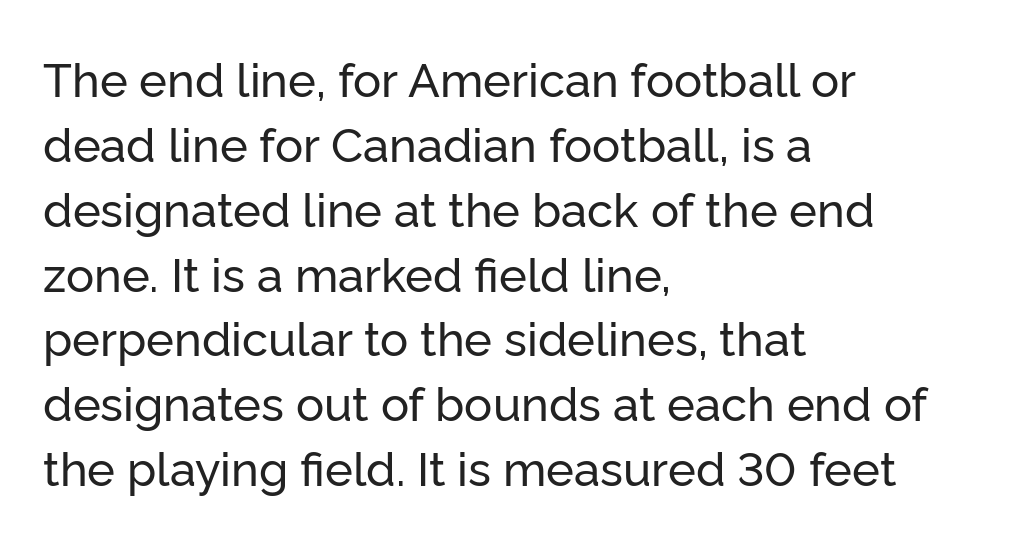
Every character sits straight up, as roman type does. Check under the words: just untouched page. Regarding serifs, this sample does without them. Each word holds together tightly as a unit, with standard inter-letter gaps.
